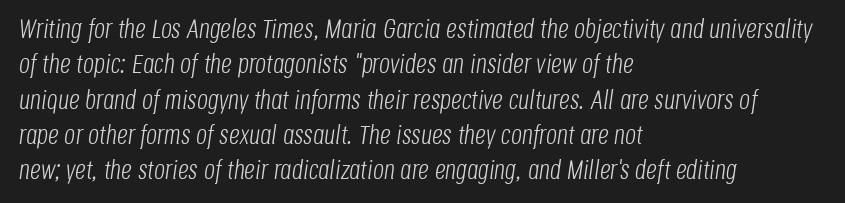
Q: Is the text bold? A: No.
Q: Is the text italic (slanted)? A: Yes, it leans right by about 8 degrees.
Q: Is the text underlined? A: No.
Q: How is the paragraph aligned? A: Left-aligned.
Q: Is the spacing between letters normal or unusually wide? A: Normal.
Q: Is the spacing between lines tight, normal or loose? A: Normal.
